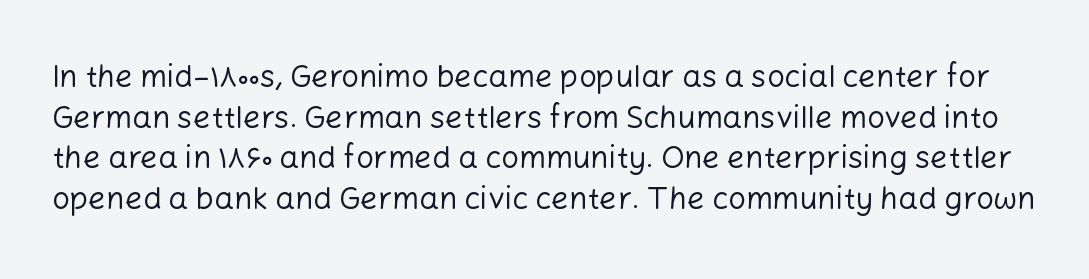
I'd call this a sans setting — the letters go barefoot. Bold? No — there's no thickening of the strokes. You can tell it's not italic because the verticals are truly vertical. This sample has the flowing, uneven cadence of proportional lettering. How are the letters spaced? Ordinarily, with no added tracking. Students, observe: this is what conventionally led text looks like.
